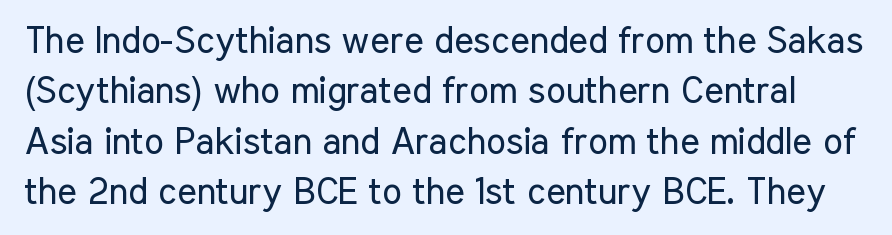
{"serif": "no", "italic": "no", "bold": "no", "weight": "regular", "width": "condensed", "stroke_contrast": "low", "x_height": "medium", "monospaced": "no", "underline": "no", "line_spacing": "normal", "line_spacing_ratio": 1.36, "letter_spacing": "normal", "letter_spacing_em": 0.0, "glyph_px": 37}
